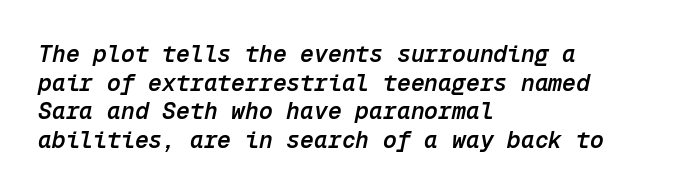
Characters are canted at an angle relative to the baseline's perpendicular. A student would call this left alignment; a typographer would say flush left, rag right. Vertically, the passage feels balanced, rows spaced as you'd expect. Students, note that the glyphs here touch the page at normal intervals. Words float on clear page, feet unadorned. Summary of weight: moderately heavy, a semibold.
